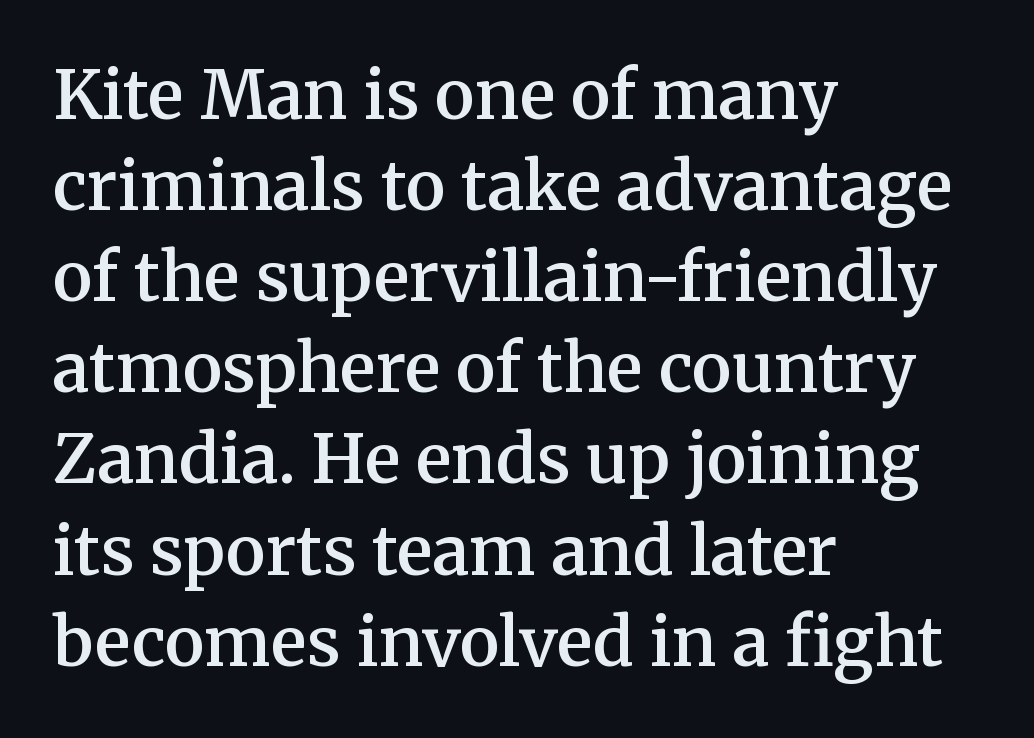
{"serif": "yes", "italic": "no", "bold": "semi", "weight": "semibold", "width": "normal", "stroke_contrast": "medium", "x_height": "medium", "monospaced": "no", "underline": "no", "align": "left", "line_spacing": "normal", "line_spacing_ratio": 1.36, "letter_spacing": "normal", "letter_spacing_em": 0.0, "glyph_px": 67}
